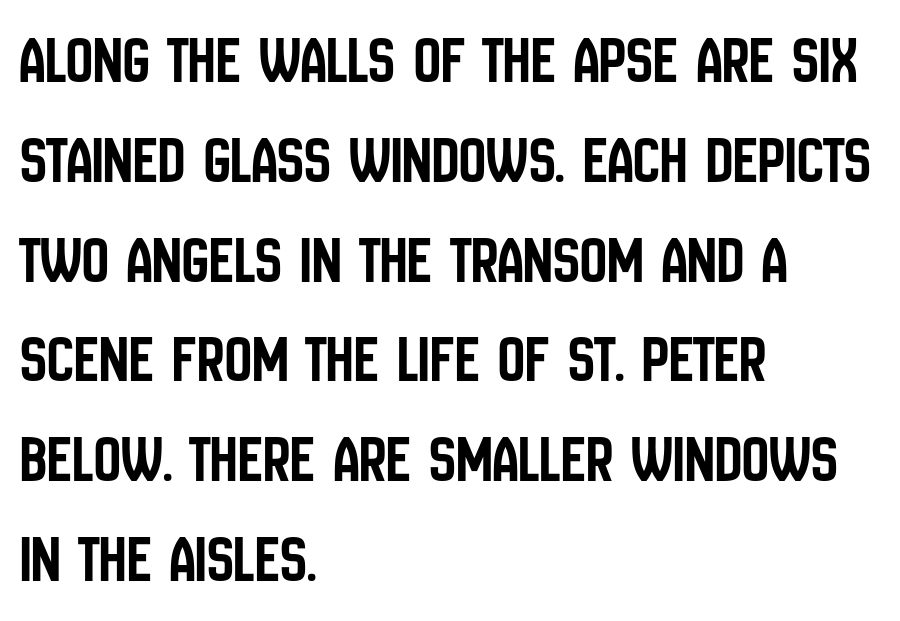
{"serif": "no", "italic": "no", "width": "condensed", "stroke_contrast": "low", "x_height": "large", "monospaced": "no", "underline": "no", "align": "left", "line_spacing": "normal", "line_spacing_ratio": 1.49, "letter_spacing": "normal", "letter_spacing_em": 0.0, "glyph_px": 67}
